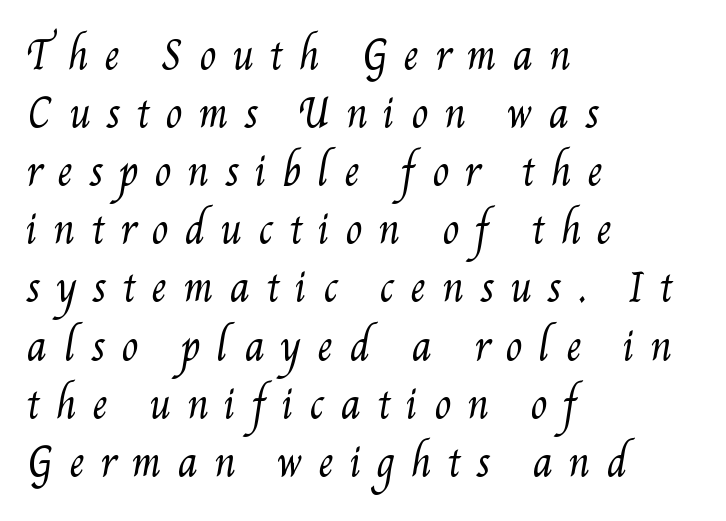
Q: Is the text bold? A: No.
Q: Is the text underlined? A: No.
Q: How is the paragraph aligned? A: Left-aligned.
Q: Is the spacing between letters normal or unusually wide? A: Unusually wide.
Q: Is the spacing between lines tight, normal or loose? A: Normal.
Q: Width (condensed, normal, or wide)? A: Condensed.
Q: Stroke contrast? A: Medium.
Q: x-height? A: Small.
Q: Monospaced? A: No.
